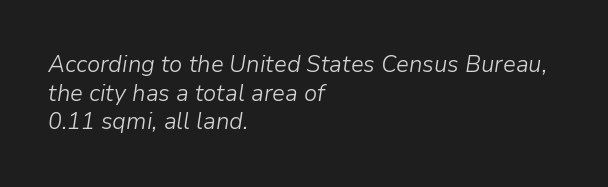
{"italic": "yes", "lean": "right", "slant_degrees": 9, "bold": "no", "underline": "no", "align": "left", "line_spacing_ratio": 1.24, "letter_spacing": "normal", "letter_spacing_em": 0.0, "glyph_px": 23}
